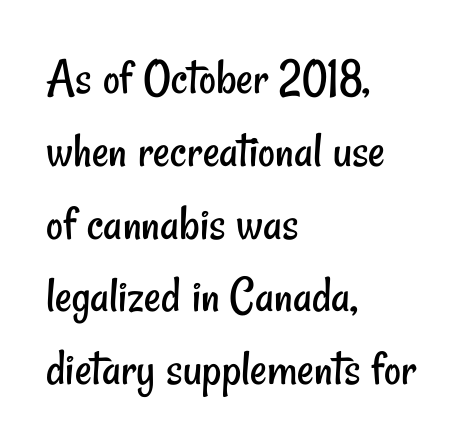
Q: Is the text bold? A: No.
Q: Is the typeface a serif or a sans-serif typeface? A: Sans-serif.
Q: Is the text underlined? A: No.
Q: How is the paragraph aligned? A: Left-aligned.
Q: Is the spacing between letters normal or unusually wide? A: Normal.
Q: Is the spacing between lines tight, normal or loose? A: Normal.
Q: Width (condensed, normal, or wide)? A: Condensed.
Q: Stroke contrast? A: Low.
Q: x-height? A: Small.
Q: Monospaced? A: No.
